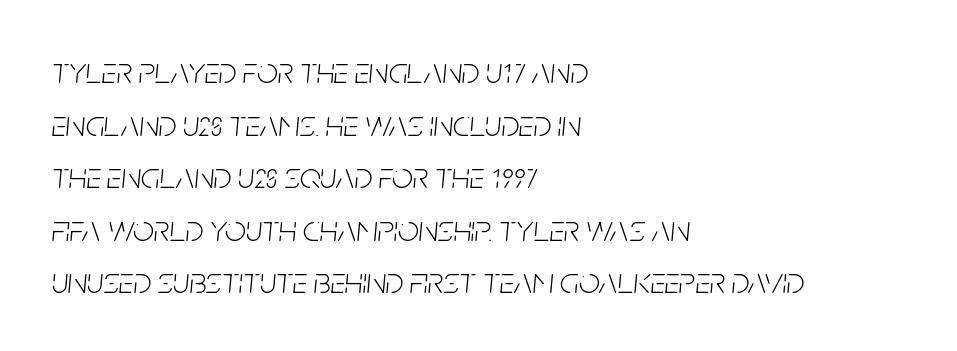
Q: Is the text bold? A: No.
Q: Is the text italic (slanted)? A: Yes, it leans right by about 5 degrees.
Q: Is the text underlined? A: No.
Q: How is the paragraph aligned? A: Left-aligned.
Q: Is the spacing between letters normal or unusually wide? A: Normal.
Q: Is the spacing between lines tight, normal or loose? A: Normal.
Q: Width (condensed, normal, or wide)? A: Condensed.
Q: Stroke contrast? A: Low.
Q: x-height? A: Large.
Q: Monospaced? A: No.
